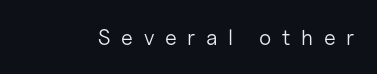
Caption: face not bold, strokes unweighted. There is plenty of visible air inserted between adjacent glyphs. This rendering features lettering with no underline. A roman cut, with each character standing at attention.
